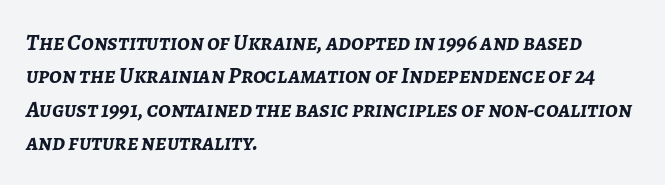
{"italic": "yes", "lean": "right", "slant_degrees": 7, "bold": "yes", "underline": "no", "align": "left", "line_spacing": "normal", "line_spacing_ratio": 1.45, "letter_spacing": "normal", "letter_spacing_em": 0.0, "glyph_px": 23}
